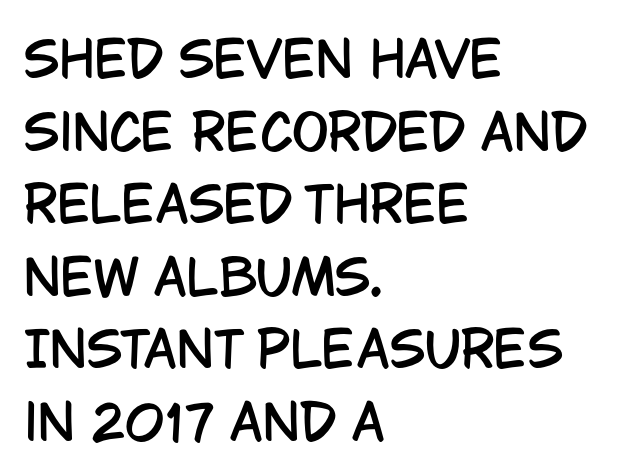
{"serif": "no", "italic": "no", "width": "condensed", "stroke_contrast": "low", "x_height": "large", "monospaced": "no", "underline": "no", "align": "left", "line_spacing": "normal", "line_spacing_ratio": 1.48, "letter_spacing": "normal", "letter_spacing_em": 0.0, "glyph_px": 49}
